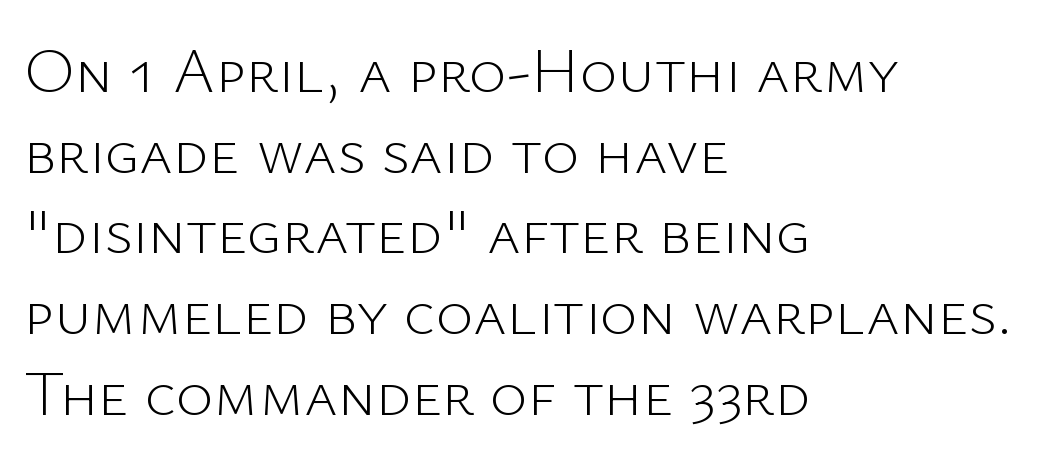
{"serif": "no", "italic": "no", "bold": "no", "weight": "light", "width": "normal", "stroke_contrast": "low", "x_height": "medium", "monospaced": "no", "underline": "no", "align": "left", "line_spacing": "normal", "line_spacing_ratio": 1.26, "letter_spacing": "normal", "letter_spacing_em": 0.0, "glyph_px": 64}
